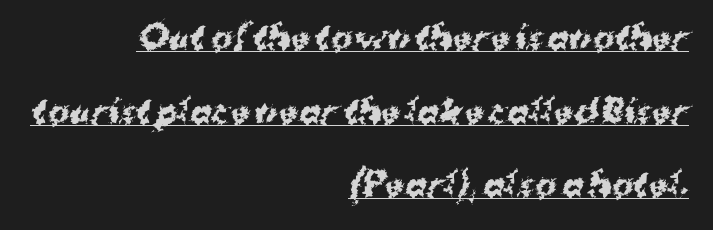
Notice how thick the strokes are: this is what a full bold looks like. A typesetter would call this leading open, well beyond the default. The face used here is proportionally spaced, like ordinary book or web type. The paragraph has a hard right edge and a soft left edge.
